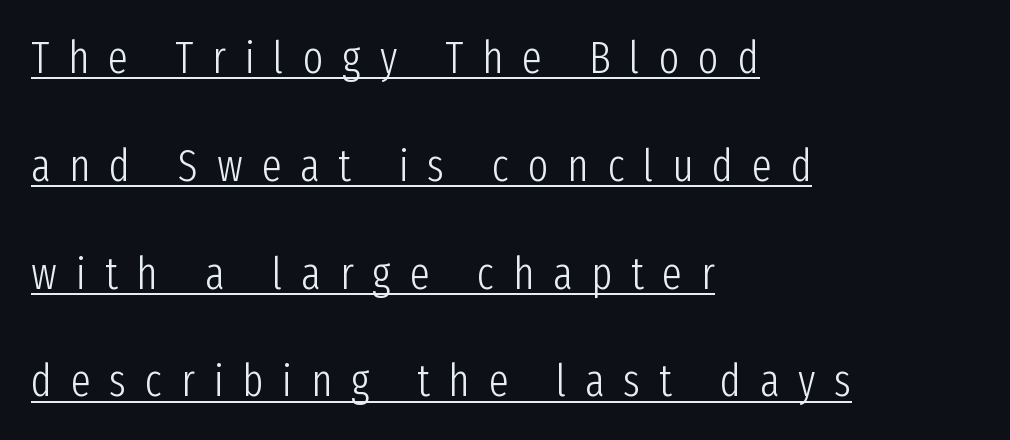
{"serif": "no", "italic": "no", "bold": "no", "weight": "light", "width": "condensed", "stroke_contrast": "low", "x_height": "medium", "monospaced": "no", "underline": "yes", "align": "left", "line_spacing": "loose", "line_spacing_ratio": 2.45, "letter_spacing": "wide", "letter_spacing_em": 0.43, "glyph_px": 44}
